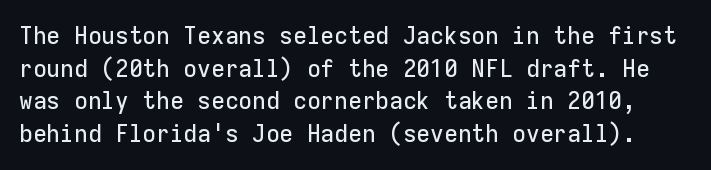
The image shows 25 px text type, upright; set normal line spacing (1.31x), normal letter spacing, not underlined.
